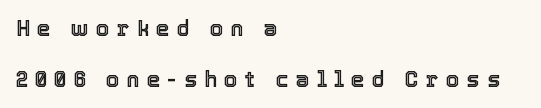
Q: Is the text italic (slanted)? A: No, it is upright.
Q: Is the text underlined? A: No.
Q: How is the paragraph aligned? A: Left-aligned.
Q: Is the spacing between letters normal or unusually wide? A: Unusually wide.
Q: Is the spacing between lines tight, normal or loose? A: Loose.
